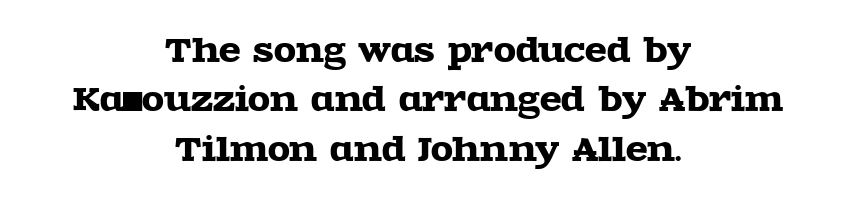
The image shows 32 px wide serif type, upright; set centered, normal line spacing (1.54x), normal letter spacing, not underlined; a large x-height.
